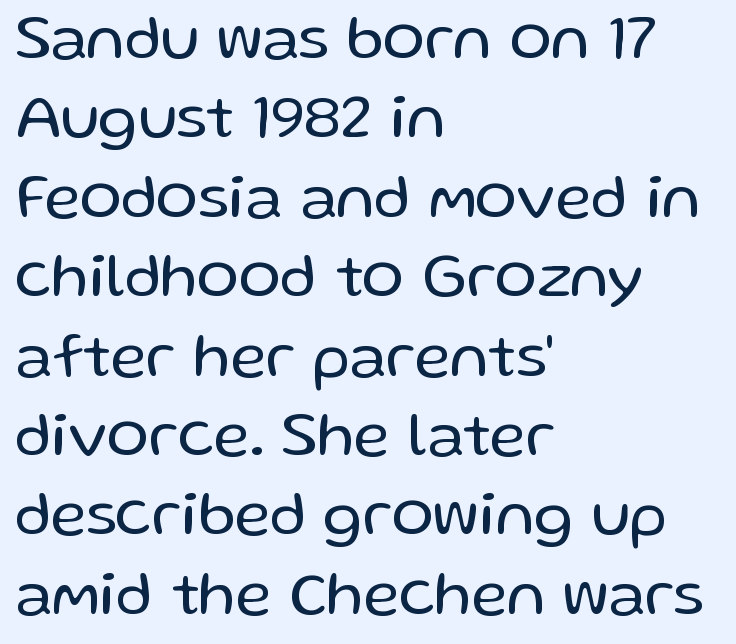
{"serif": "no", "italic": "no", "bold": "no", "weight": "regular", "width": "normal", "stroke_contrast": "low", "x_height": "medium", "monospaced": "no", "underline": "no", "align": "left", "line_spacing": "normal", "line_spacing_ratio": 1.26, "letter_spacing": "normal", "letter_spacing_em": 0.0, "glyph_px": 63}
